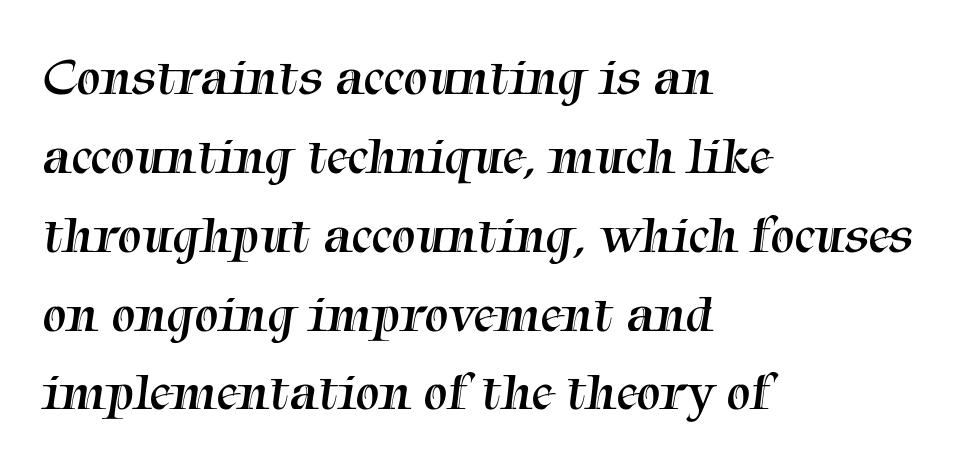
{"serif": "yes", "bold": "no", "weight": "regular", "width": "normal", "stroke_contrast": "medium", "x_height": "medium", "monospaced": "no", "underline": "no", "align": "left", "line_spacing": "normal", "line_spacing_ratio": 1.46, "letter_spacing": "normal", "letter_spacing_em": 0.0, "glyph_px": 54}
